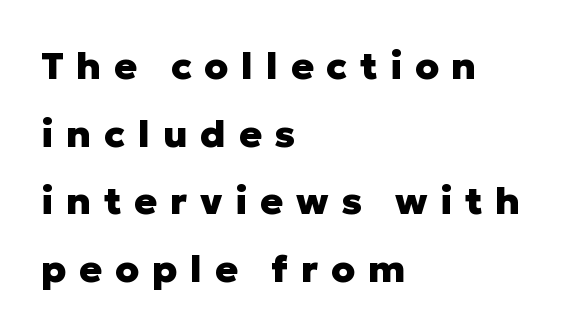
{"serif": "no", "italic": "no", "bold": "yes", "weight": "heavy", "width": "normal", "stroke_contrast": "low", "x_height": "medium", "monospaced": "no", "underline": "no", "align": "left", "line_spacing_ratio": 1.78, "letter_spacing": "wide", "letter_spacing_em": 0.33, "glyph_px": 38}
